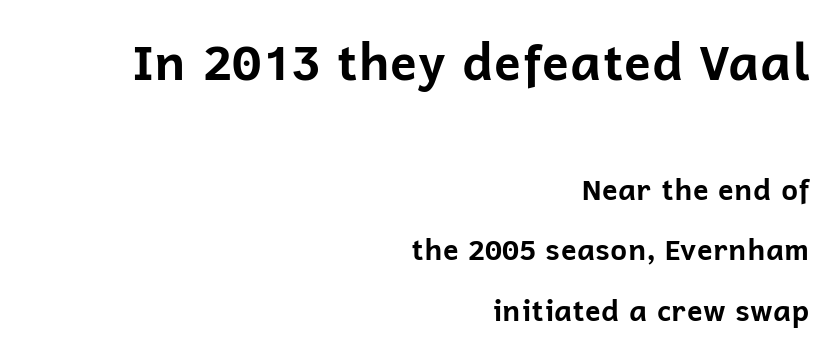
The image shows 50 px bold sans-serif type, upright; set right-aligned, loose line spacing (2.08x), normal letter spacing, not underlined; the first (top) block is 1.72x larger; low stroke contrast and a medium x-height.
